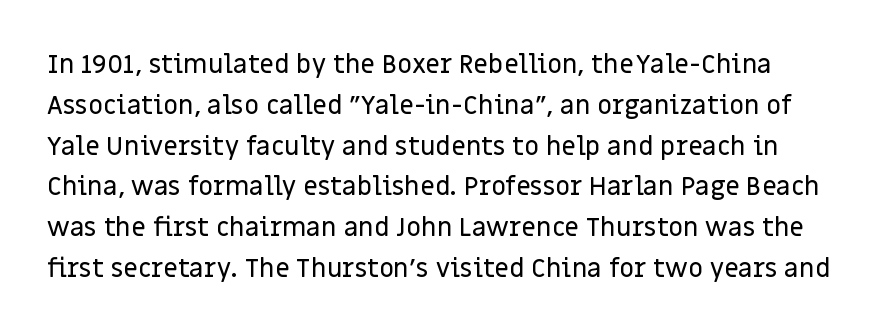
{"italic": "no", "underline": "no", "line_spacing": "normal", "line_spacing_ratio": 1.57, "letter_spacing": "normal", "letter_spacing_em": 0.0, "glyph_px": 26}
